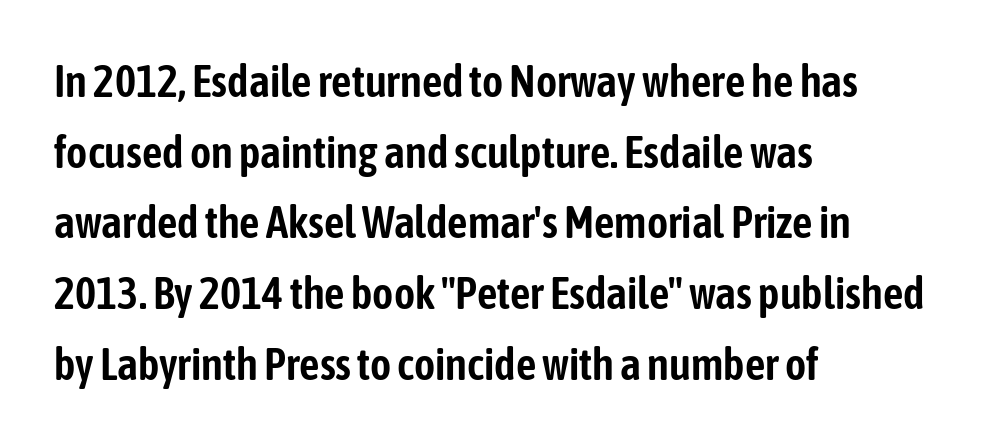
The image shows 45 px condensed sans-serif type, upright; set left-aligned, normal line spacing (1.57x), normal letter spacing, not underlined; low stroke contrast and a medium x-height.
